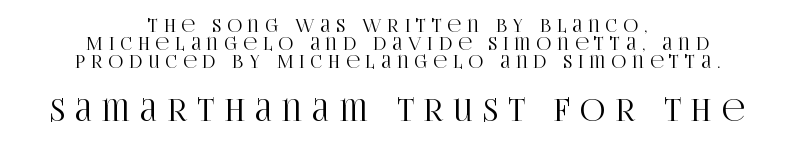
Q: Is the text italic (slanted)? A: No, it is upright.
Q: Is the typeface a serif or a sans-serif typeface? A: Serif.
Q: Is the text underlined? A: No.
Q: How is the paragraph aligned? A: Centered.
Q: Is the spacing between letters normal or unusually wide? A: Unusually wide.
Q: Is the spacing between lines tight, normal or loose? A: Tight.
Q: Which block of text is set in a larger size, the first (top) or the second (bottom)? A: The second (bottom) one.
Q: Width (condensed, normal, or wide)? A: Condensed.
Q: Stroke contrast? A: High.
Q: x-height? A: Large.
Q: Monospaced? A: No.
